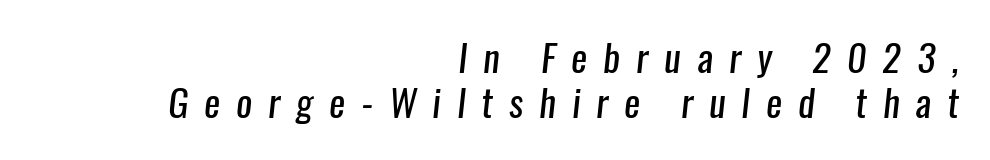
Q: Is the text bold? A: No.
Q: Is the typeface a serif or a sans-serif typeface? A: Sans-serif.
Q: Is the text underlined? A: No.
Q: How is the paragraph aligned? A: Right-aligned.
Q: Is the spacing between letters normal or unusually wide? A: Unusually wide.
Q: Width (condensed, normal, or wide)? A: Condensed.
Q: Stroke contrast? A: Low.
Q: x-height? A: Medium.
Q: Monospaced? A: No.
